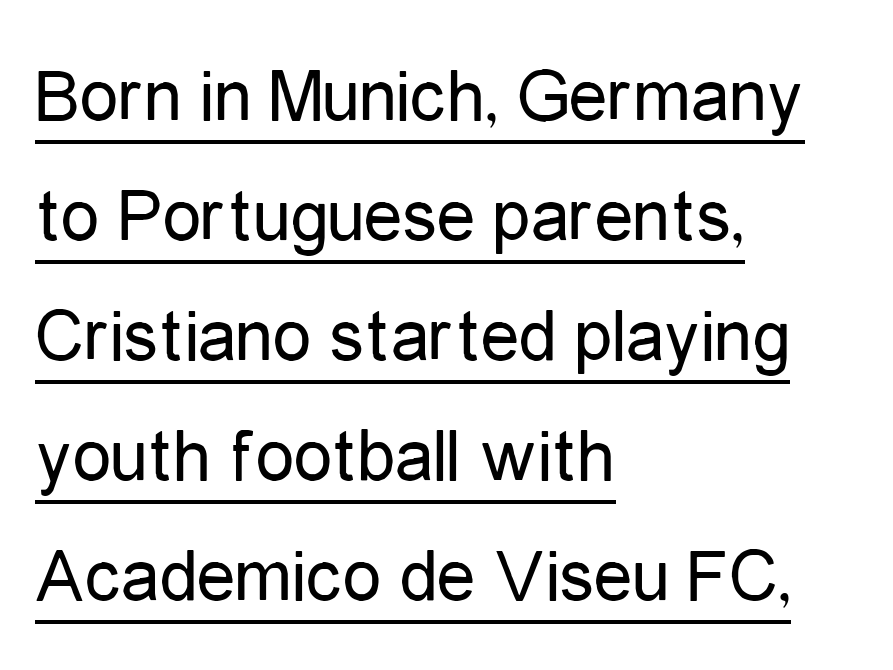
{"serif": "no", "italic": "no", "bold": "no", "weight": "regular", "width": "condensed", "stroke_contrast": "low", "x_height": "medium", "monospaced": "no", "underline": "yes", "align": "left", "line_spacing": "normal", "line_spacing_ratio": 1.56, "letter_spacing": "normal", "letter_spacing_em": 0.0, "glyph_px": 77}
